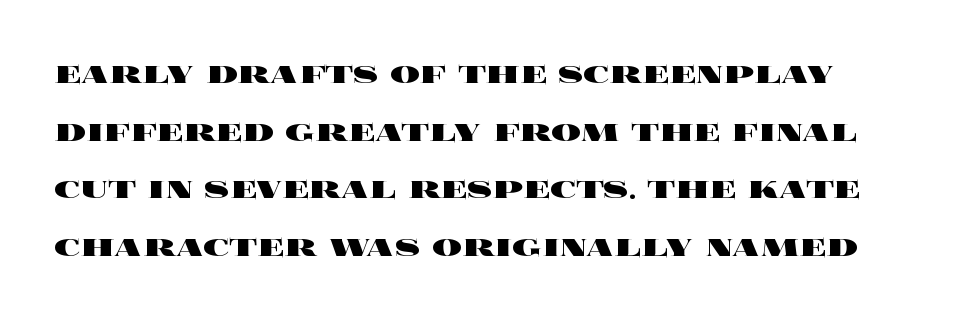
On the weight axis this lands at bold, roughly 700. The line texture is even and compact thanks to regular tracking. Tall strokes in this sample are plumb rather than angled. Successive baselines arrive at the customary interval. This sample has the flowing, uneven cadence of proportional lettering. Beneath every word, the page is bare.
